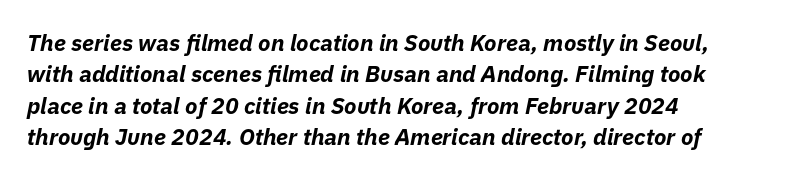
The image shows 23 px bold type, italic (leaning right); set left-aligned, normal line spacing (1.36x), normal letter spacing, not underlined.
